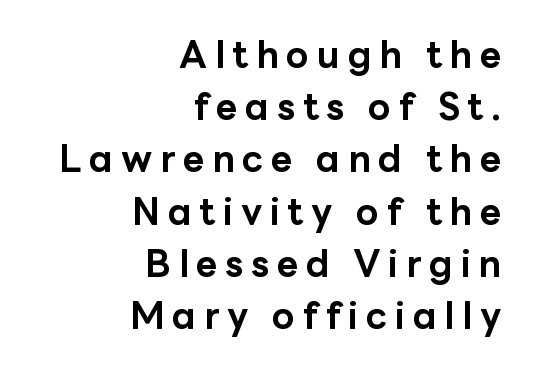
Q: Is the text bold? A: Yes.
Q: Is the text italic (slanted)? A: No, it is upright.
Q: Is the typeface a serif or a sans-serif typeface? A: Sans-serif.
Q: Is the text underlined? A: No.
Q: How is the paragraph aligned? A: Right-aligned.
Q: Is the spacing between letters normal or unusually wide? A: Unusually wide.
Q: Is the spacing between lines tight, normal or loose? A: Normal.
Q: Width (condensed, normal, or wide)? A: Normal.
Q: Stroke contrast? A: Low.
Q: x-height? A: Medium.
Q: Monospaced? A: No.
